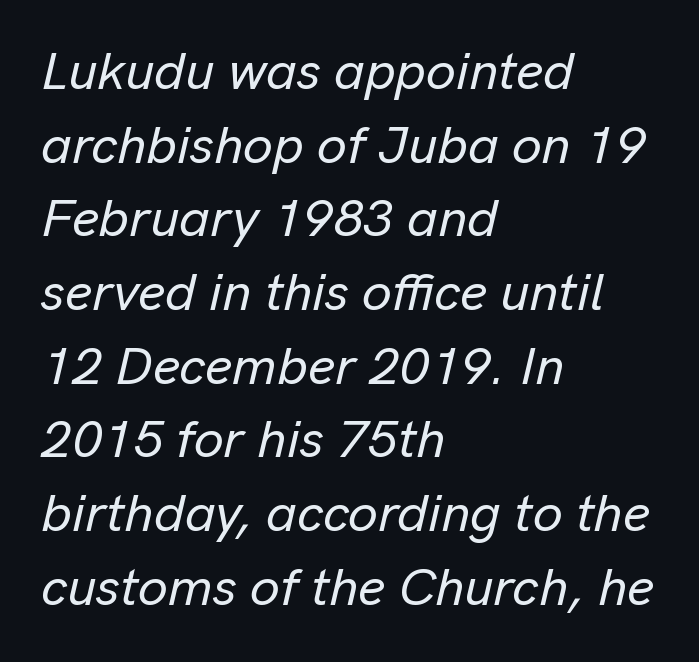
Would a proofreader flag this as italicized? Yes. Observe the ordinary spacing: letters are neighbours, not strangers. One glance says typical: line gaps are just what's usual. Only glyphs here, with clear space below each row.
